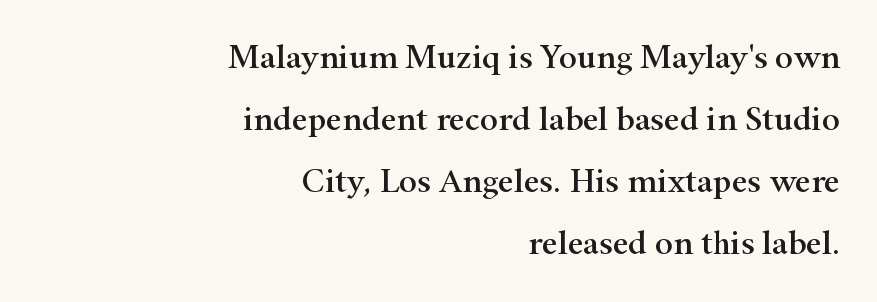
The type family on display is of the serif kind. A typesetter would mark this as roman, not italic. These lines keep a tight, regular rhythm from letter to letter. The gap between lines stays unmarked.
